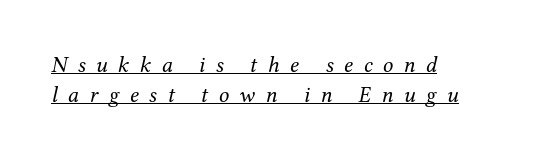
The image shows 23 px text type, italic (leaning right); set left-aligned, normal line spacing (1.3x), unusually wide letter spacing (+0.45 em), underlined.
